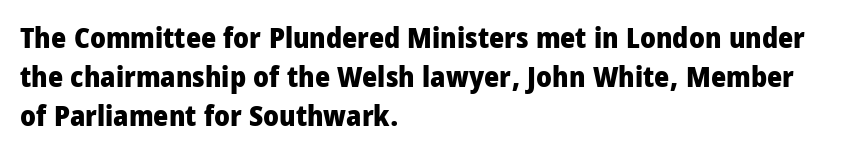
The image shows 29 px heavy, condensed sans-serif type, upright; set left-aligned, normal line spacing (1.35x), normal letter spacing, not underlined; low stroke contrast and a large x-height.
